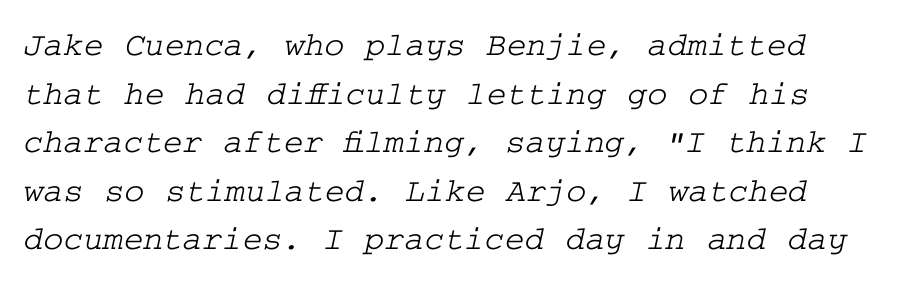
{"serif": "yes", "width": "wide", "stroke_contrast": "low", "x_height": "medium", "underline": "no", "line_spacing": "normal", "line_spacing_ratio": 1.43, "letter_spacing": "normal", "letter_spacing_em": 0.0, "glyph_px": 34}
